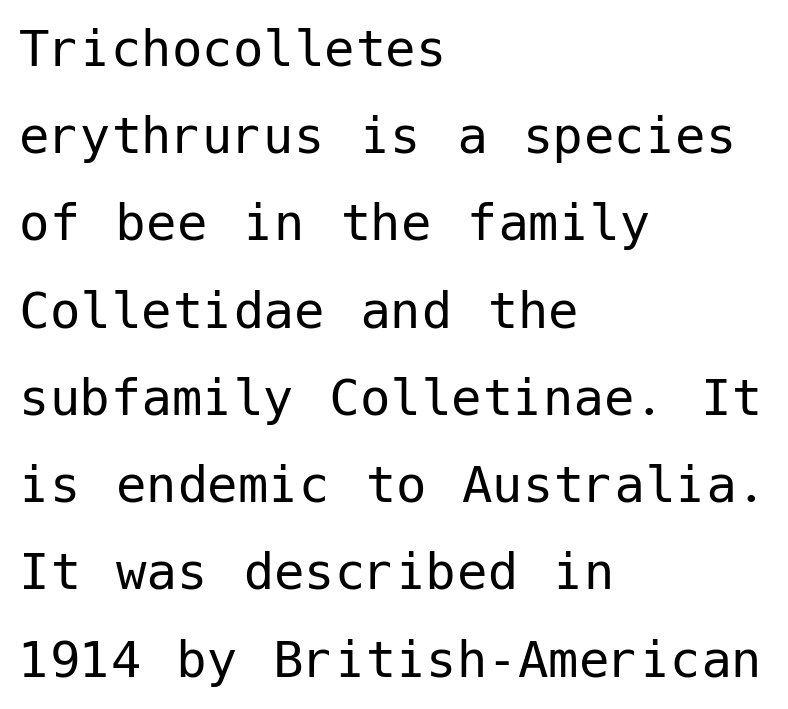
{"serif": "no", "italic": "no", "bold": "no", "weight": "regular", "width": "normal", "stroke_contrast": "low", "x_height": "medium", "underline": "no", "align": "left", "line_spacing": "normal", "line_spacing_ratio": 1.43, "letter_spacing": "normal", "letter_spacing_em": 0.0, "glyph_px": 61}
